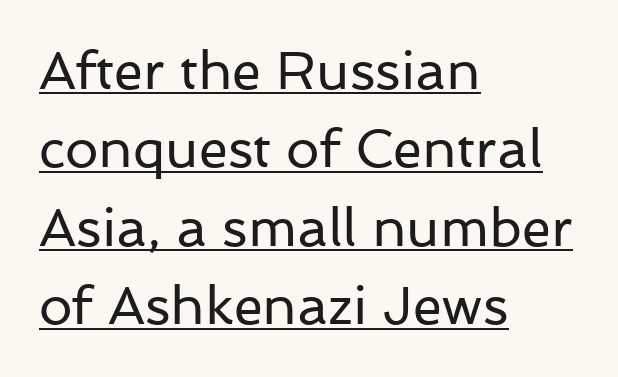
The text was rendered using a sans face with plain stroke endings. The passage shown is underscored from start to finish. No letter is thick-stroked: the sample isn't bold. The space between consecutive lines is moderate. Does the lettering tilt? It doesn't — this is upright.
